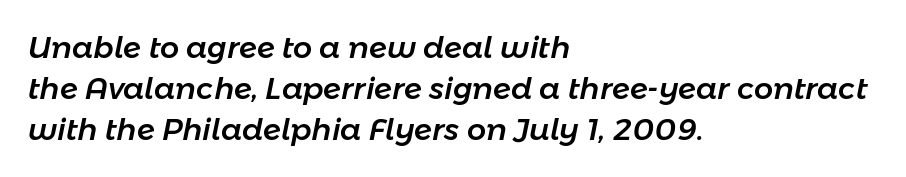
Q: Is the text italic (slanted)? A: Yes, it leans right by about 11 degrees.
Q: Is the text underlined? A: No.
Q: How is the paragraph aligned? A: Left-aligned.
Q: Is the spacing between letters normal or unusually wide? A: Normal.
Q: Is the spacing between lines tight, normal or loose? A: Normal.
Q: Width (condensed, normal, or wide)? A: Normal.
Q: Stroke contrast? A: Low.
Q: x-height? A: Medium.
Q: Monospaced? A: No.
